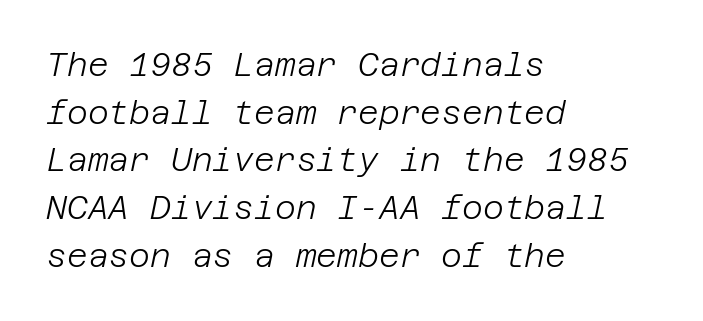
The image shows 32 px light type, italic (leaning right); set left-aligned, normal line spacing (1.49x), normal letter spacing, not underlined; low stroke contrast and a large x-height.
